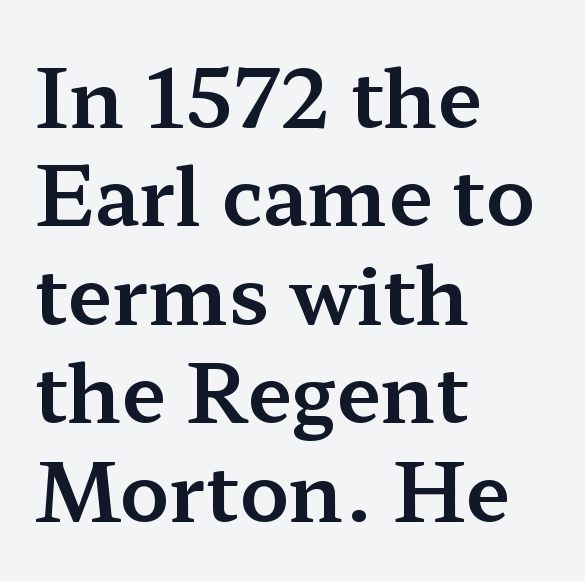
The image shows 80 px wide serif type, upright; set left-aligned, line spacing 1.23x, normal letter spacing, not underlined; medium stroke contrast and a medium x-height.
